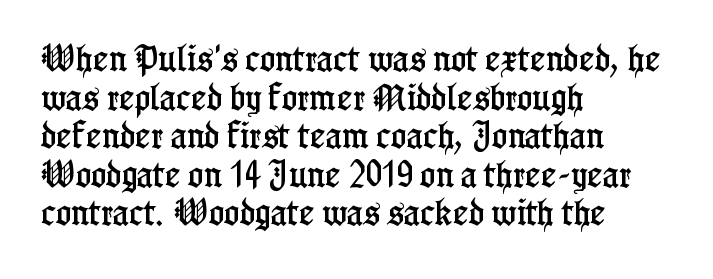
Q: Is the text italic (slanted)? A: No, it is upright.
Q: Is the typeface a serif or a sans-serif typeface? A: Serif.
Q: Is the text underlined? A: No.
Q: How is the paragraph aligned? A: Left-aligned.
Q: Is the spacing between letters normal or unusually wide? A: Normal.
Q: Is the spacing between lines tight, normal or loose? A: Normal.
Q: Width (condensed, normal, or wide)? A: Condensed.
Q: Stroke contrast? A: Low.
Q: x-height? A: Medium.
Q: Monospaced? A: No.
